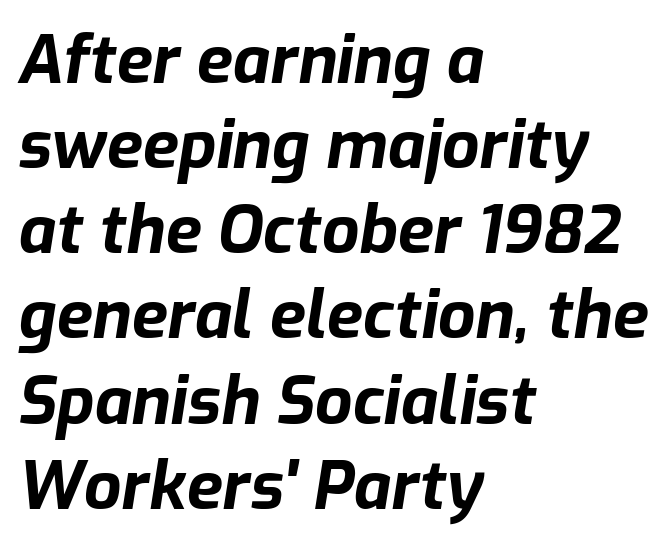
{"italic": "yes", "lean": "right", "slant_degrees": 9, "bold": "yes", "weight": "bold", "width": "normal", "stroke_contrast": "low", "x_height": "medium", "monospaced": "no", "underline": "no", "align": "left", "line_spacing": "normal", "line_spacing_ratio": 1.29, "letter_spacing": "normal", "letter_spacing_em": 0.0, "glyph_px": 66}
